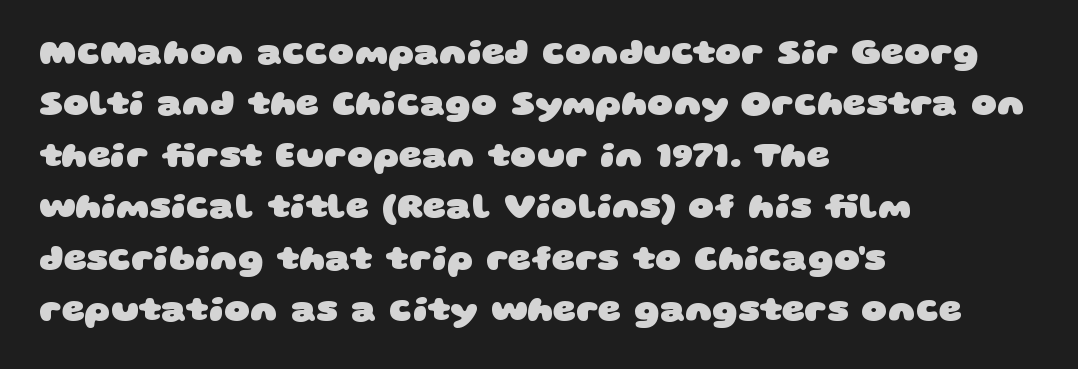
The image shows 36 px heavy, wide sans-serif type; set left-aligned, normal line spacing (1.43x), normal letter spacing, not underlined; low stroke contrast and a large x-height.
